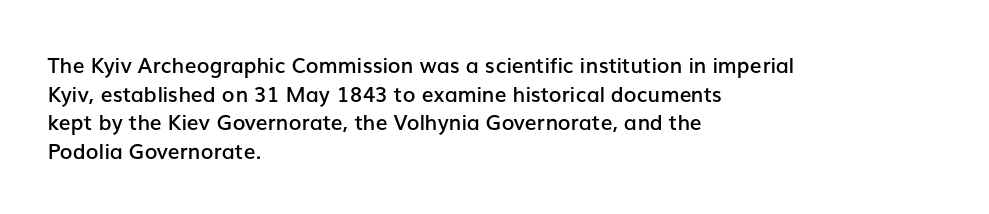
Q: Is the text bold? A: Semi-bold.
Q: Is the text italic (slanted)? A: No, it is upright.
Q: Is the text underlined? A: No.
Q: How is the paragraph aligned? A: Left-aligned.
Q: Is the spacing between letters normal or unusually wide? A: Normal.
Q: Is the spacing between lines tight, normal or loose? A: Normal.
